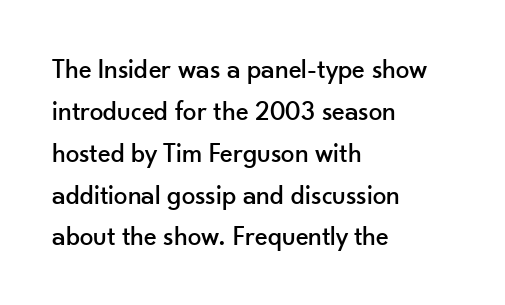
{"italic": "no", "underline": "no", "align": "left", "line_spacing": "normal", "line_spacing_ratio": 1.55, "letter_spacing": "normal", "letter_spacing_em": 0.0, "glyph_px": 27}
